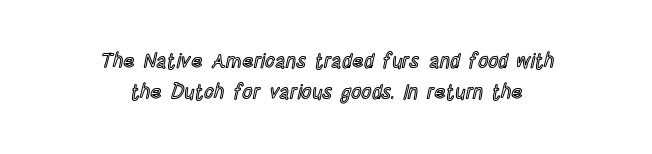
Q: Is the text italic (slanted)? A: Yes.
Q: Is the text underlined? A: No.
Q: How is the paragraph aligned? A: Centered.
Q: Is the spacing between letters normal or unusually wide? A: Normal.
Q: Is the spacing between lines tight, normal or loose? A: Normal.
